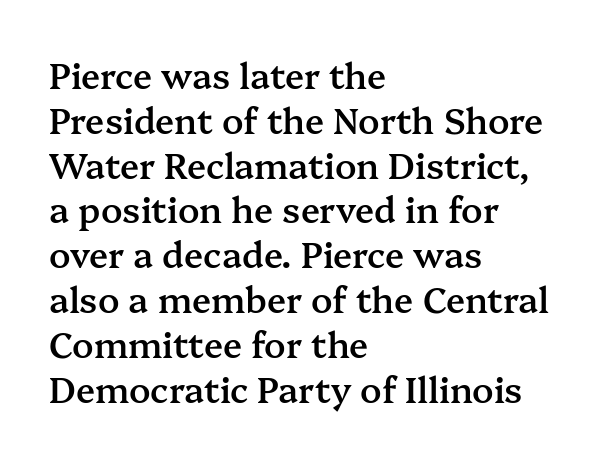
{"serif": "yes", "italic": "no", "bold": "semi", "weight": "semibold", "width": "normal", "stroke_contrast": "medium", "x_height": "medium", "monospaced": "no", "underline": "no", "align": "left", "line_spacing": "normal", "line_spacing_ratio": 1.28, "letter_spacing": "normal", "letter_spacing_em": 0.0, "glyph_px": 35}
